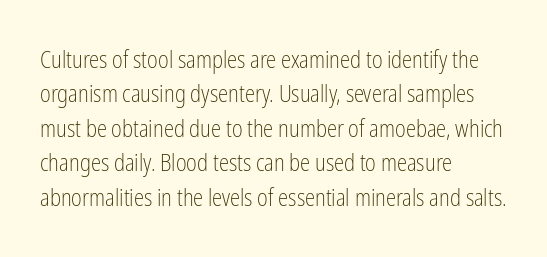
{"italic": "no", "bold": "no", "underline": "no", "align": "left", "line_spacing": "normal", "line_spacing_ratio": 1.5, "letter_spacing": "normal", "letter_spacing_em": 0.0, "glyph_px": 23}
